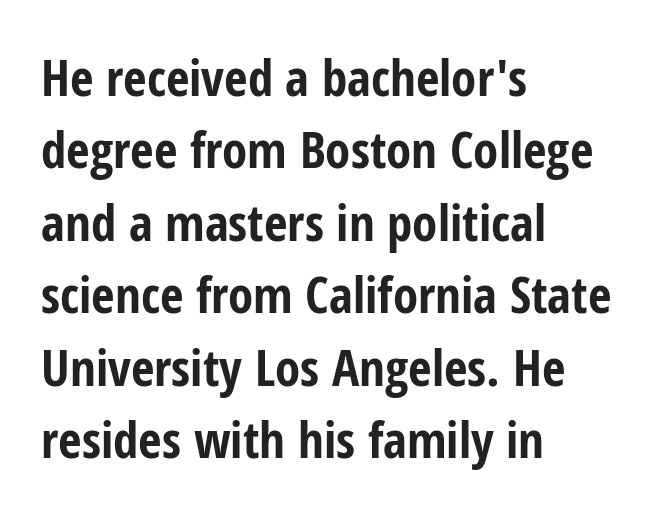
{"serif": "no", "italic": "no", "bold": "yes", "weight": "bold", "width": "condensed", "stroke_contrast": "low", "x_height": "medium", "monospaced": "no", "underline": "no", "align": "left", "line_spacing": "normal", "line_spacing_ratio": 1.42, "letter_spacing": "normal", "letter_spacing_em": 0.0, "glyph_px": 51}
